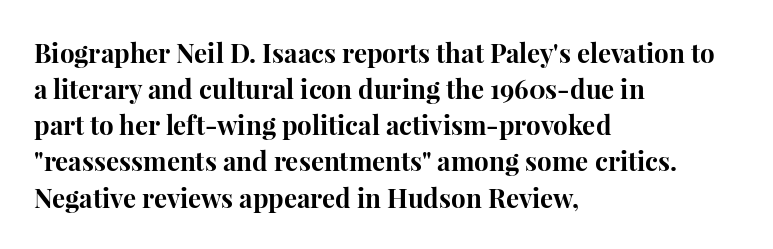
The image shows 26 px bold type, upright; set left-aligned, normal line spacing (1.39x), normal letter spacing, not underlined.
